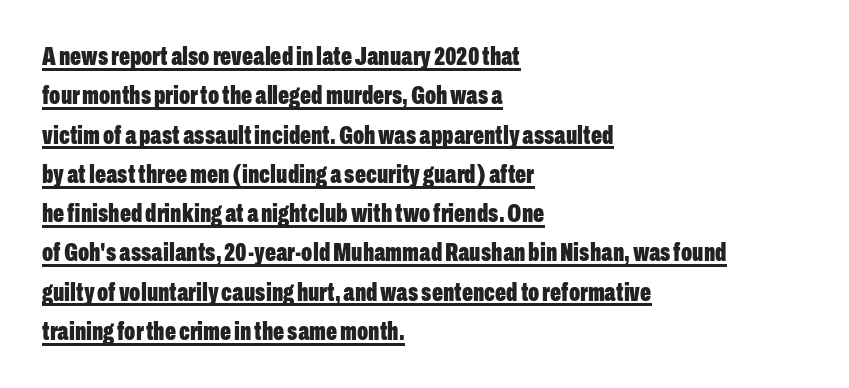
Q: Is the text bold? A: Yes.
Q: Is the text italic (slanted)? A: No, it is upright.
Q: Is the text underlined? A: Yes.
Q: How is the paragraph aligned? A: Left-aligned.
Q: Is the spacing between letters normal or unusually wide? A: Normal.
Q: Is the spacing between lines tight, normal or loose? A: Normal.
